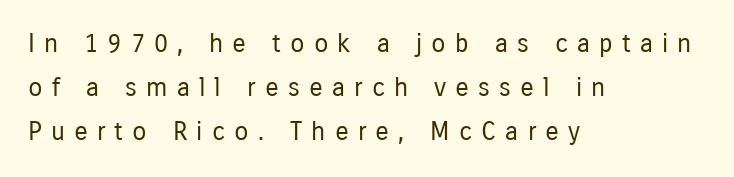
{"italic": "no", "bold": "no", "underline": "no", "align": "left", "line_spacing": "normal", "line_spacing_ratio": 1.7, "letter_spacing": "wide", "letter_spacing_em": 0.35, "glyph_px": 26}
